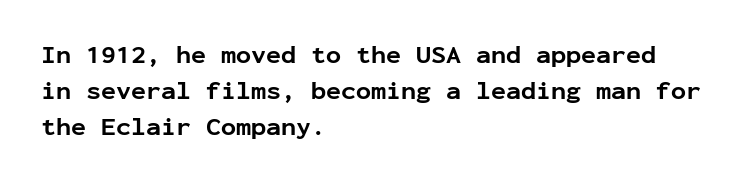
The image shows 25 px bold type, upright; set left-aligned, normal line spacing (1.45x), normal letter spacing, not underlined.
